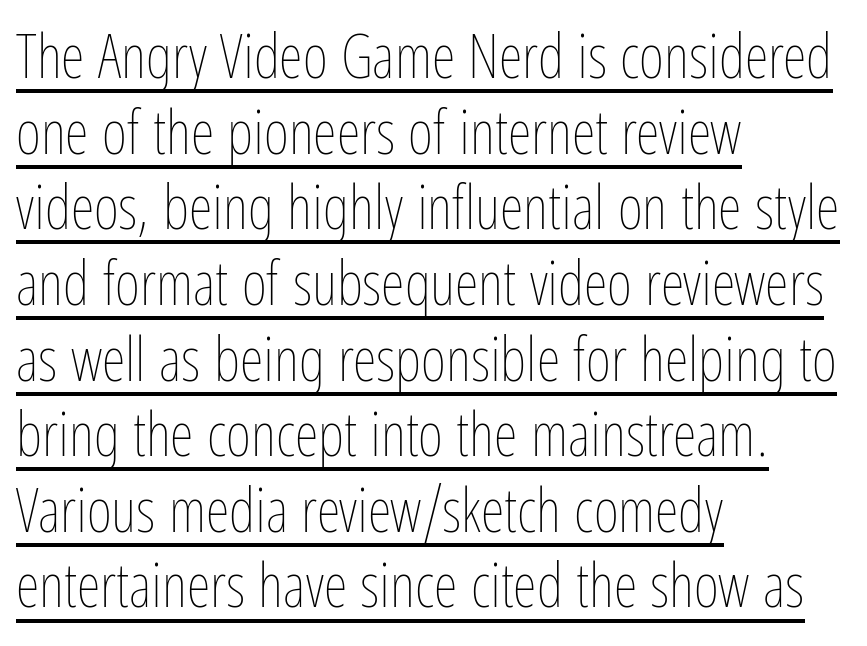
The image shows 61 px thin, condensed type, upright; set left-aligned, line spacing 1.24x, normal letter spacing, underlined; low stroke contrast and a medium x-height.
